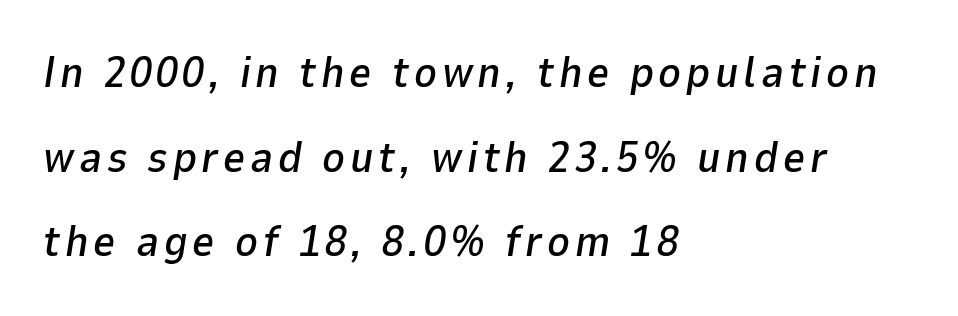
Does the lettering tilt? It does — this is italic. The leading is generous, giving the passage an open texture. The zone under the glyphs is completely vacant. Spacing verdict: proportional, widths tailored to each character. Layout note: lines flush left.
